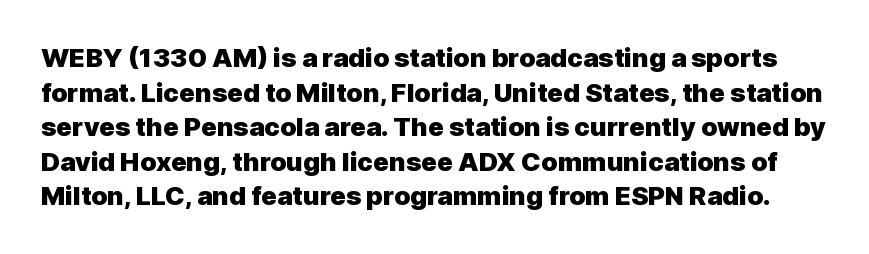
The image shows 26 px bold type, upright; set normal line spacing (1.33x), normal letter spacing, not underlined.
